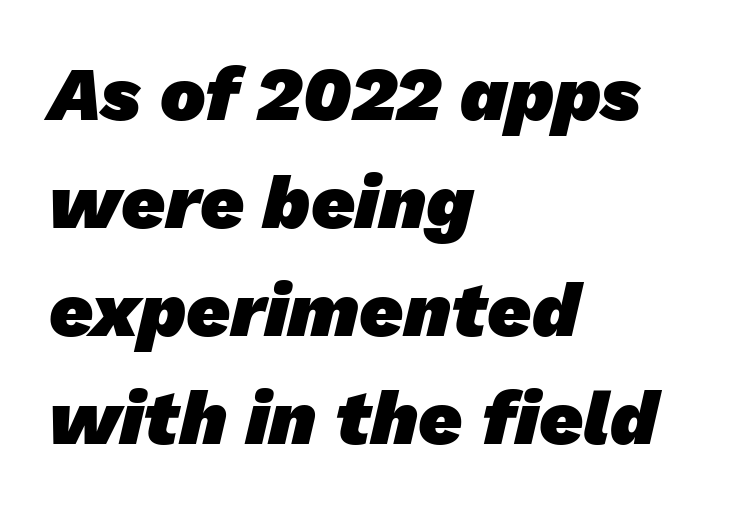
Q: Is the text bold? A: Yes.
Q: Is the typeface a serif or a sans-serif typeface? A: Sans-serif.
Q: Is the text underlined? A: No.
Q: How is the paragraph aligned? A: Left-aligned.
Q: Is the spacing between letters normal or unusually wide? A: Normal.
Q: Is the spacing between lines tight, normal or loose? A: Normal.
Q: Width (condensed, normal, or wide)? A: Normal.
Q: Stroke contrast? A: Low.
Q: x-height? A: Medium.
Q: Monospaced? A: No.
